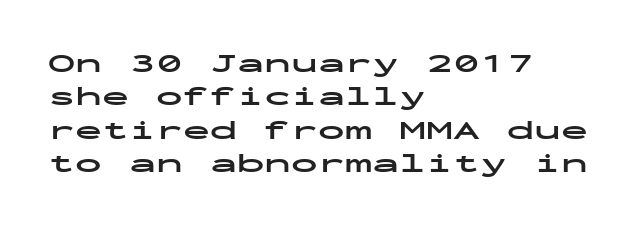
Q: Is the text bold? A: Yes.
Q: Is the text italic (slanted)? A: No, it is upright.
Q: Is the text underlined? A: No.
Q: How is the paragraph aligned? A: Left-aligned.
Q: Is the spacing between letters normal or unusually wide? A: Normal.
